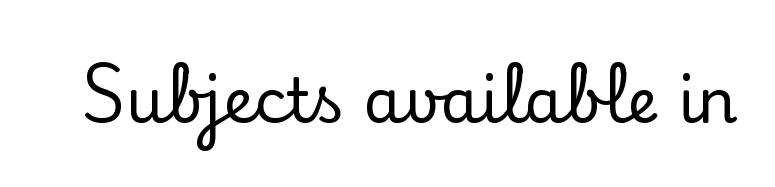
The image shows 62 px serif type, upright; set normal letter spacing, not underlined; low stroke contrast and a small x-height.
